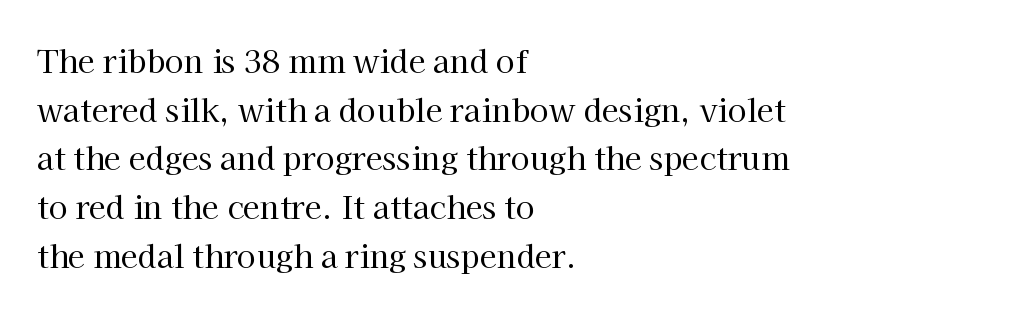
The image shows 31 px regular-weight serif type, upright; set left-aligned, normal line spacing (1.57x), normal letter spacing, not underlined; high stroke contrast and a medium x-height.
